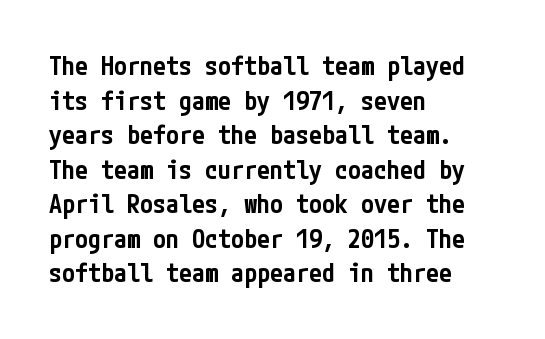
The image shows 26 px text type, upright; set left-aligned, normal line spacing (1.33x), normal letter spacing, not underlined.
